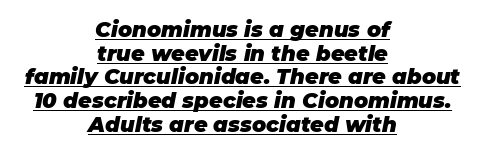
Inter-character spacing is left at the font's built-in metrics. The rendering uses a bold face; every stroke is thick and dark. Summary of vertical rhythm: compact, with narrow interline spacing. Caption: lettering with a line underneath. Posture: slanted.
